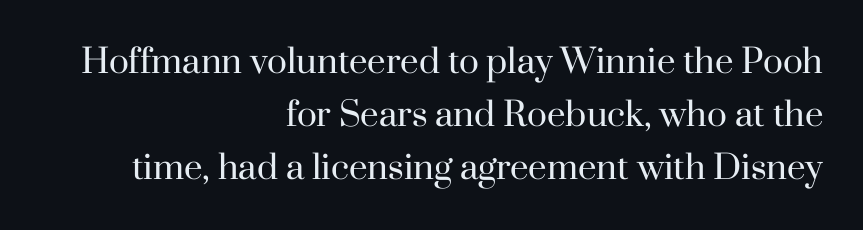
Heaviness? Minimal to ordinary, like unemphasized prose. Observe the serifs anchoring each vertical stroke in this sample. The glyphs are unaccompanied by any horizontal stroke below them. Characters remain perfectly vertical along every line. Compared with typical body copy, the letter spacing here is the same.
